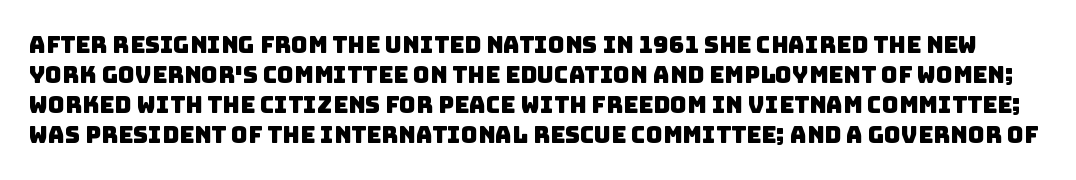
{"underline": "no", "line_spacing": "normal", "line_spacing_ratio": 1.31, "letter_spacing": "normal", "letter_spacing_em": 0.0, "glyph_px": 23}
